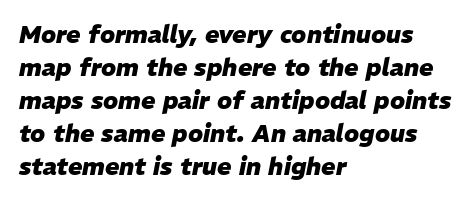
The image shows 24 px bold type, italic (leaning right); set left-aligned, normal line spacing (1.38x), normal letter spacing, not underlined.
